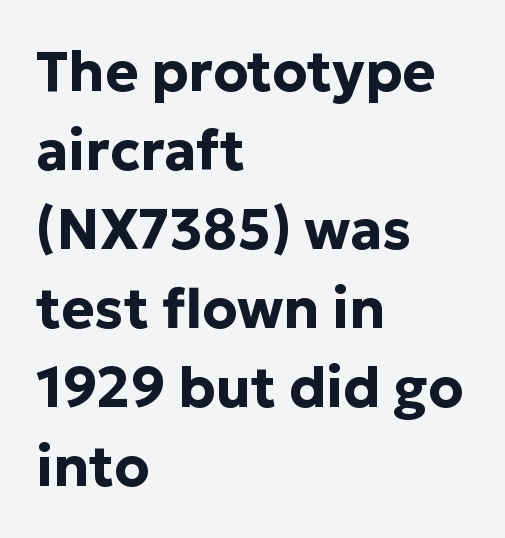
{"serif": "no", "italic": "no", "bold": "yes", "weight": "bold", "width": "normal", "stroke_contrast": "low", "x_height": "medium", "monospaced": "no", "underline": "no", "align": "left", "line_spacing": "normal", "line_spacing_ratio": 1.41, "letter_spacing": "normal", "letter_spacing_em": 0.0, "glyph_px": 56}
